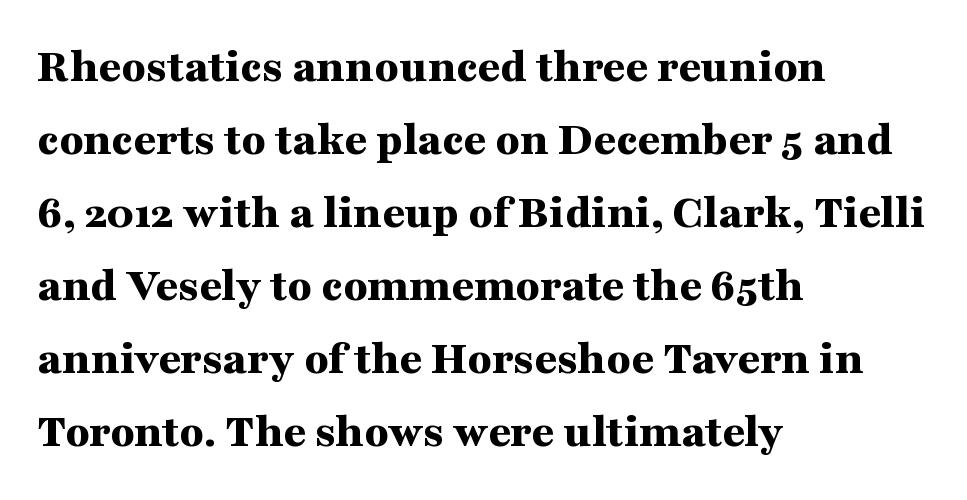
The image shows 49 px bold, wide serif type, upright; set left-aligned, normal line spacing (1.49x), normal letter spacing, not underlined; medium stroke contrast and a medium x-height.
